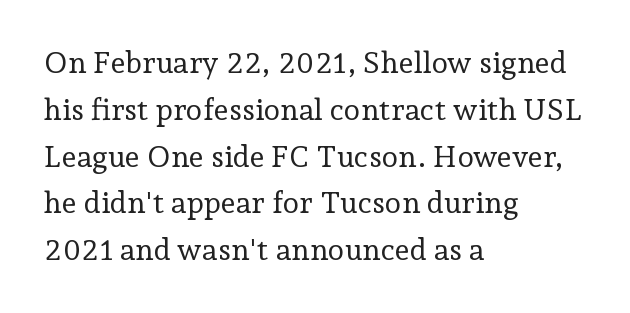
The image shows 30 px regular-weight serif type, upright; set left-aligned, normal line spacing (1.56x), normal letter spacing, not underlined; low stroke contrast and a medium x-height.
